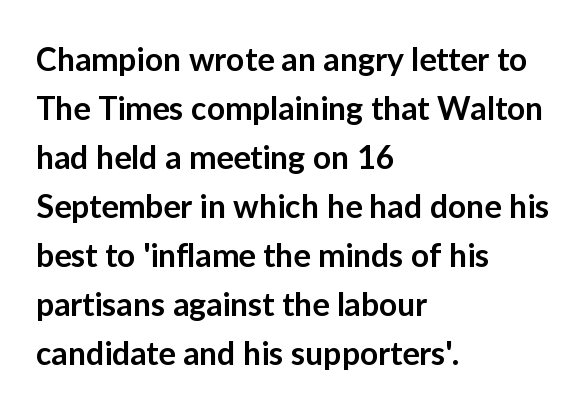
Q: Is the text bold? A: Semi-bold.
Q: Is the text italic (slanted)? A: No, it is upright.
Q: Is the typeface a serif or a sans-serif typeface? A: Sans-serif.
Q: Is the text underlined? A: No.
Q: How is the paragraph aligned? A: Left-aligned.
Q: Is the spacing between letters normal or unusually wide? A: Normal.
Q: Is the spacing between lines tight, normal or loose? A: Normal.
Q: Width (condensed, normal, or wide)? A: Normal.
Q: Stroke contrast? A: Low.
Q: x-height? A: Medium.
Q: Monospaced? A: No.
